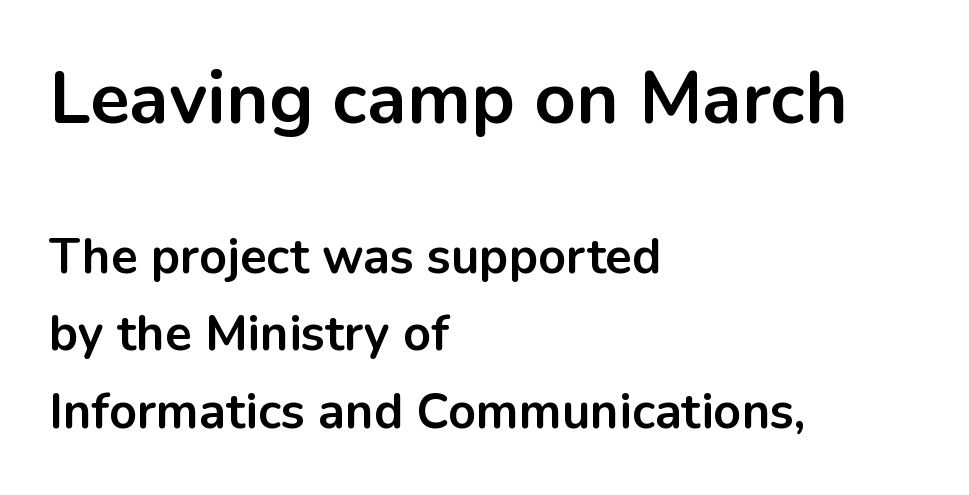
Think of a printed novel: that variable character pitch is what you see here. Nothing unusual about the tracking: characters are spaced as the font intends. Observe the absence of serifs on each vertical stroke in this sample. In terms of posture, this sample is upright. Quick note: interline space is typical.
